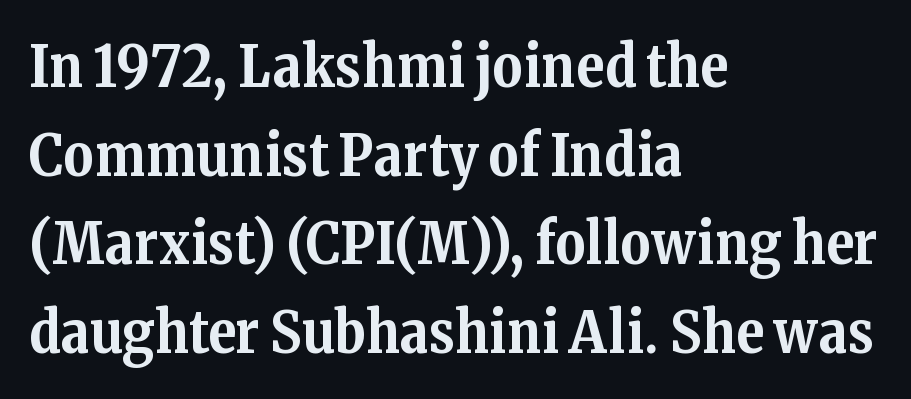
{"serif": "yes", "italic": "no", "bold": "yes", "weight": "bold", "width": "normal", "stroke_contrast": "medium", "x_height": "medium", "monospaced": "no", "underline": "no", "align": "left", "line_spacing": "normal", "line_spacing_ratio": 1.53, "letter_spacing": "normal", "letter_spacing_em": 0.0, "glyph_px": 58}
